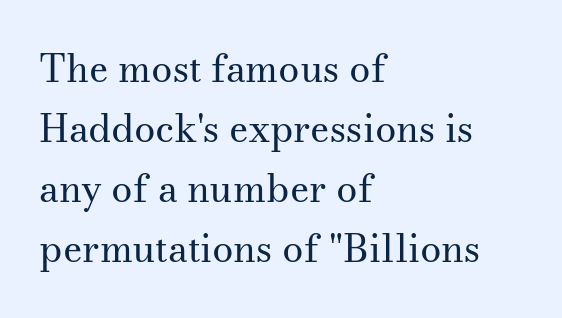
This sample has the flowing, uneven cadence of proportional lettering. Weight class: somewhere from thin through regular. Each word holds together tightly as a unit, with standard inter-letter gaps. Font category for this specimen: serif.
